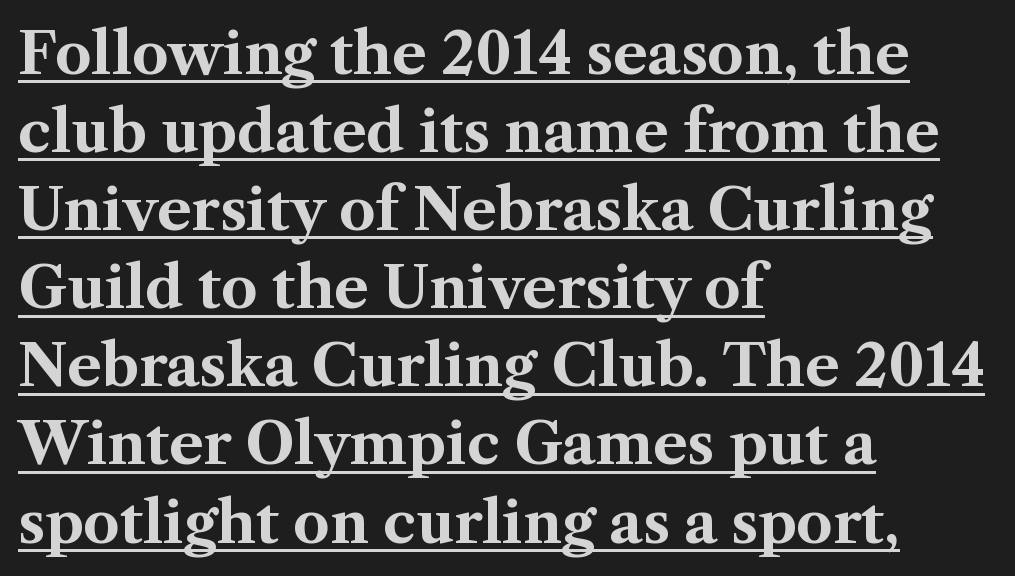
{"serif": "yes", "italic": "no", "bold": "yes", "weight": "bold", "width": "normal", "stroke_contrast": "medium", "x_height": "medium", "monospaced": "no", "underline": "yes", "align": "left", "line_spacing": "normal", "line_spacing_ratio": 1.37, "letter_spacing": "normal", "letter_spacing_em": 0.0, "glyph_px": 57}
